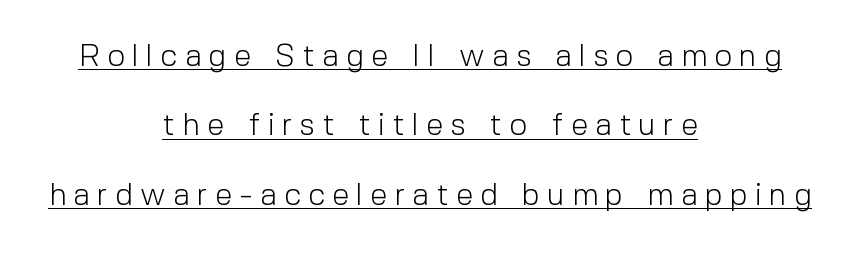
{"serif": "no", "italic": "no", "bold": "no", "weight": "light", "width": "normal", "x_height": "medium", "monospaced": "no", "underline": "yes", "align": "center", "line_spacing": "loose", "line_spacing_ratio": 2.24, "letter_spacing": "wide", "letter_spacing_em": 0.24, "glyph_px": 31}
